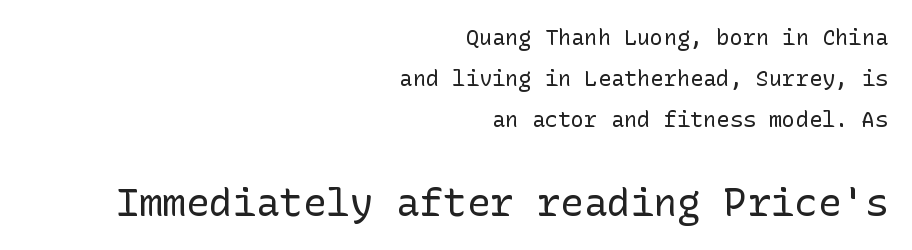
The image shows 39 px regular-weight sans-serif type, upright; set right-aligned, line spacing 1.86x, normal letter spacing, not underlined; the second (bottom) block is 1.77x larger; low stroke contrast and a medium x-height.
